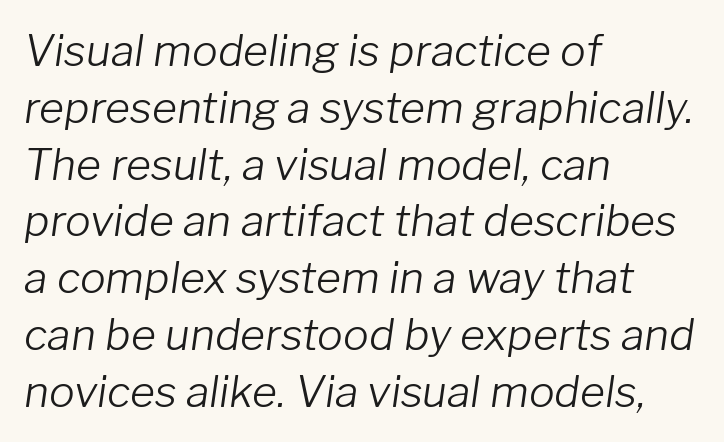
Nothing unusual about the tracking: characters are spaced as the font intends. Honestly, there is no underline to notice here at all. These lines were composed using italics. This reads as an unemphasized weight, regular at the heaviest.
